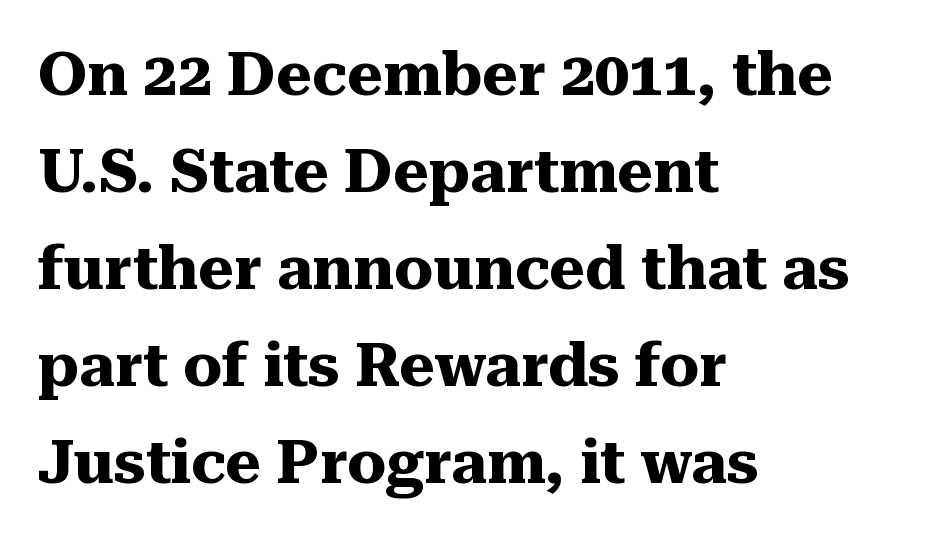
Does the type have serifs? Yes, each stem ends in a small foot. The rendering keeps characters at their native spacing. Does the lettering tilt? It doesn't — this is upright. Rule under the text: the space is simply empty. If you drew a ruler down the left edge, every line would touch it. You could not count columns in this text — the font is proportionally spaced.
